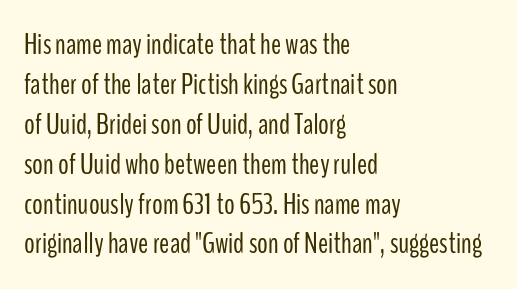
{"serif": "no", "italic": "no", "bold": "no", "weight": "light", "width": "condensed", "stroke_contrast": "low", "x_height": "medium", "monospaced": "no", "underline": "no", "align": "left", "line_spacing": "normal", "line_spacing_ratio": 1.33, "letter_spacing": "normal", "letter_spacing_em": 0.0, "glyph_px": 30}
